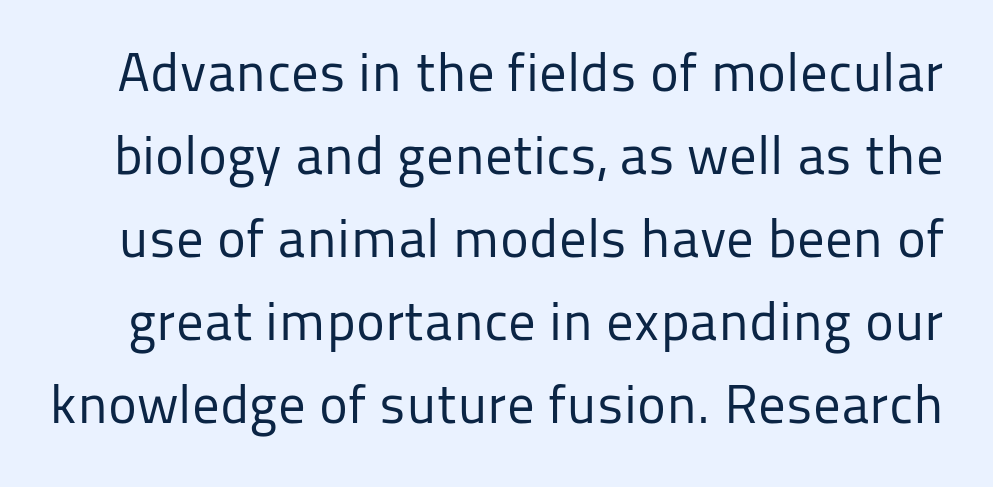
Horizontal bands of white between lines are of average thickness. Varying glyph widths throughout — classic text-font behaviour. Classification — sans serif. The lettering stays uniformly vertical, giving the passage a roman look. The strokes are not fattened; the text isn't bold. A bare baseline throughout the passage.
